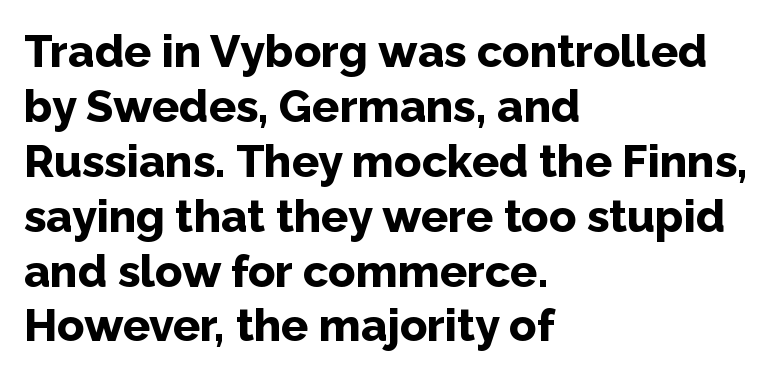
The image shows 45 px bold sans-serif type, upright; set left-aligned, line spacing 1.22x, normal letter spacing, not underlined; low stroke contrast and a medium x-height.
